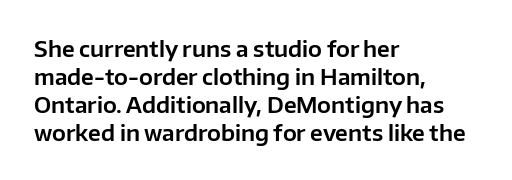
{"italic": "no", "underline": "no", "align": "left", "line_spacing": "normal", "line_spacing_ratio": 1.27, "letter_spacing": "normal", "letter_spacing_em": 0.0, "glyph_px": 22}
